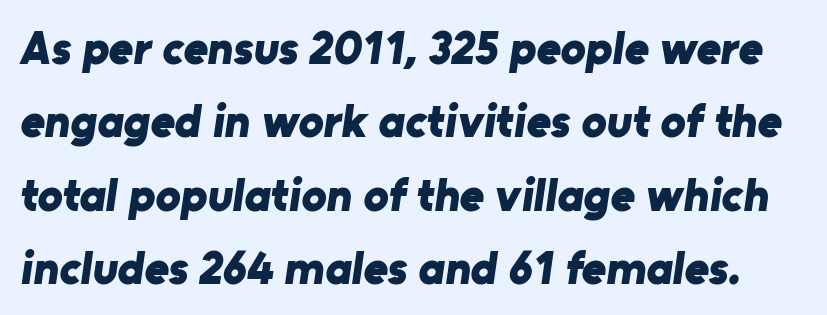
Each letter keeps its own natural width here, so spacing adapts to shape. Letterform terminals end flat and unadorned throughout the passage. Evenly set lines give the paragraph a standard silhouette. Anything drawn beneath the words? Only blank space. I'd describe the lettering as bold — thick and assertive.
